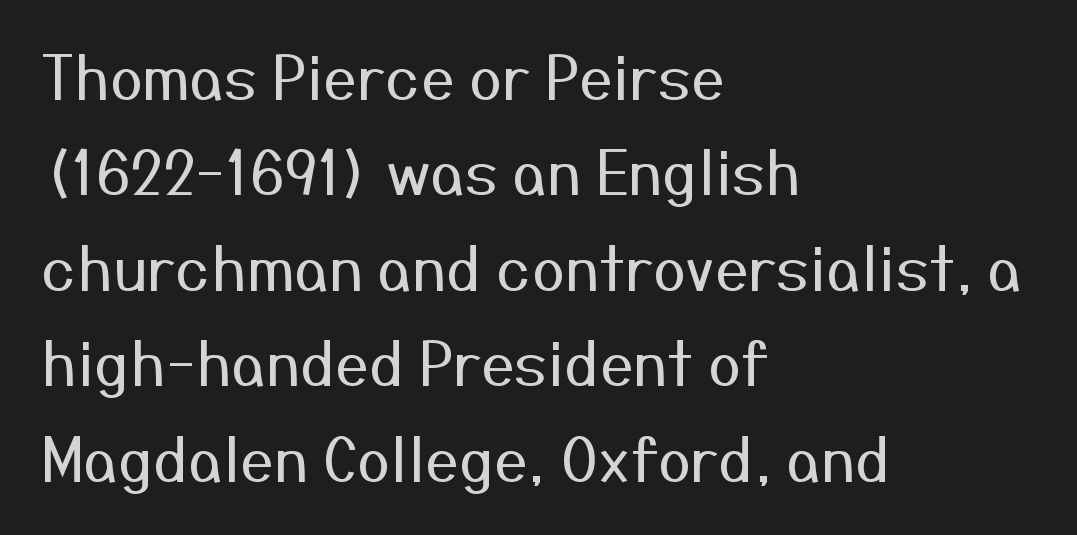
Note the varied advance widths — an 'i' is clearly narrower than an 'm'. Nothing heavy about these letters — not bold at all. If you drew a line through each stem, it would be perfectly vertical. Is there much room between lines? A standard amount, neither cramped nor airy.
